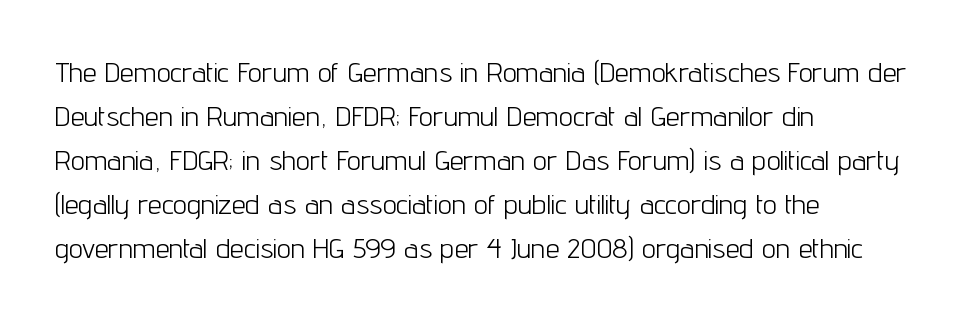
{"serif": "no", "italic": "no", "bold": "no", "weight": "light", "width": "condensed", "stroke_contrast": "low", "x_height": "medium", "monospaced": "no", "underline": "no", "align": "left", "line_spacing": "normal", "line_spacing_ratio": 1.57, "letter_spacing": "normal", "letter_spacing_em": 0.0, "glyph_px": 28}
